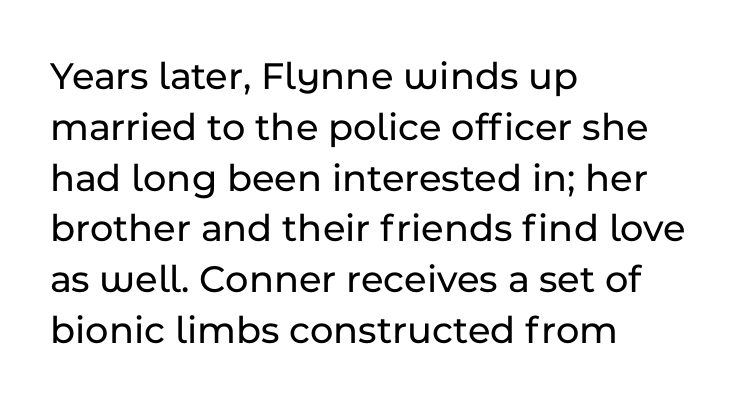
The image shows 40 px sans-serif type, upright; set left-aligned, normal line spacing (1.27x), normal letter spacing, not underlined; low stroke contrast and a medium x-height.
